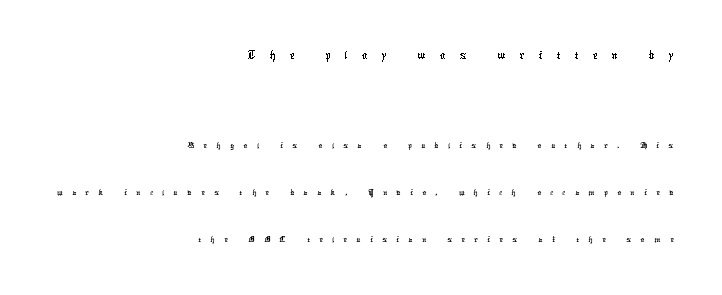
The passage shown stacks its lines with a broad gap. The letters advance in unequal steps, a hallmark of proportional type. The face used here is rendered with a markedly widened letterfit. I'd call this a sans setting — the letters go barefoot.
